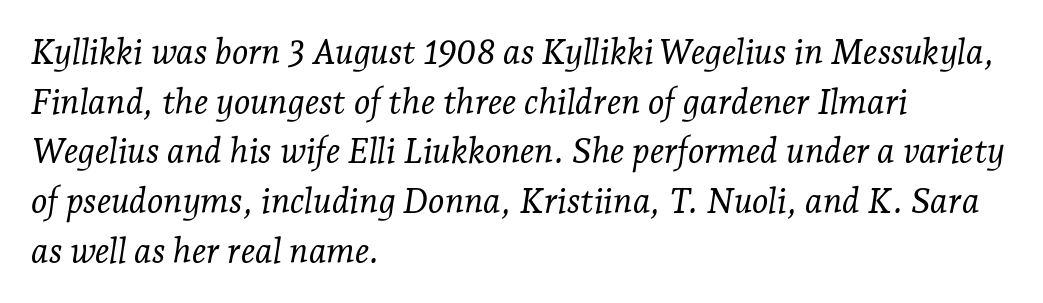
Rendered with sloped, italic letterforms. Each letter's strokes conclude with small projecting serifs. Compared with typical body copy, the letter spacing here is the same. Stroke mass is kept to a normal reading level or below. Reading down the block, your eye returns to a fixed left position each line.
